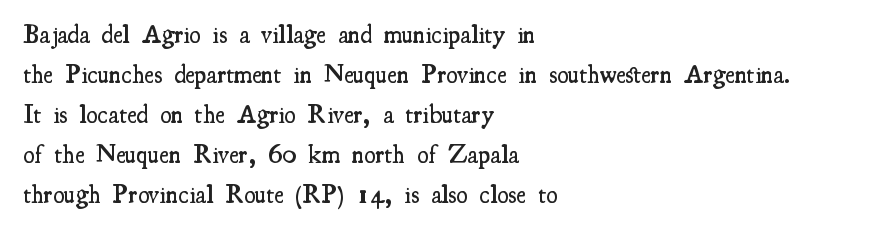
{"italic": "no", "bold": "semi", "underline": "no", "align": "left", "line_spacing": "normal", "line_spacing_ratio": 1.54, "letter_spacing": "normal", "letter_spacing_em": 0.0, "glyph_px": 26}
